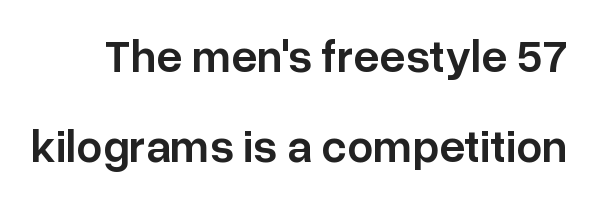
Q: Is the text bold? A: Semi-bold.
Q: Is the text italic (slanted)? A: No, it is upright.
Q: Is the typeface a serif or a sans-serif typeface? A: Sans-serif.
Q: Is the text underlined? A: No.
Q: Is the spacing between letters normal or unusually wide? A: Normal.
Q: Is the spacing between lines tight, normal or loose? A: Loose.
Q: Width (condensed, normal, or wide)? A: Normal.
Q: Stroke contrast? A: Low.
Q: x-height? A: Medium.
Q: Monospaced? A: No.
